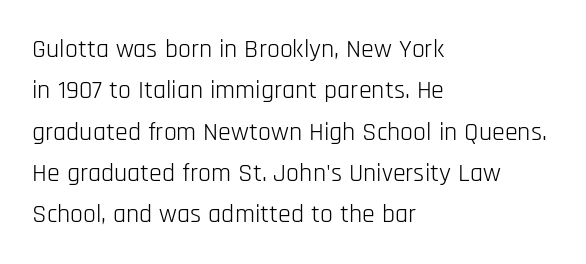
Each stroke keeps to a modest, everyday thickness or less. Whoever set this chose a conventional vertical rhythm. Caption: multi-line text, flush left, ragged right. Underlining? Definitely not there.
